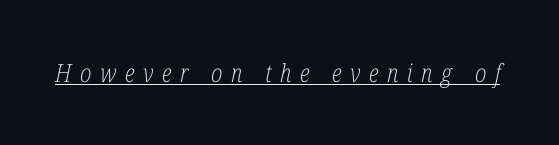
Q: Is the text bold? A: No.
Q: Is the text italic (slanted)? A: Yes, it leans right by about 12 degrees.
Q: Is the text underlined? A: Yes.
Q: Is the spacing between letters normal or unusually wide? A: Unusually wide.
